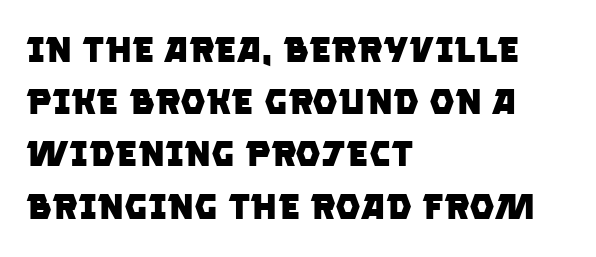
Any mark beneath the type? The region is blank. The passage shown stacks its lines at a standard gap. The passage shown is emphatically bold. Each letter keeps its own natural width here, so spacing adapts to shape. Short and long lines alike share a common starting point at left. The letters sit at their default tracking, neither squeezed nor spread.
